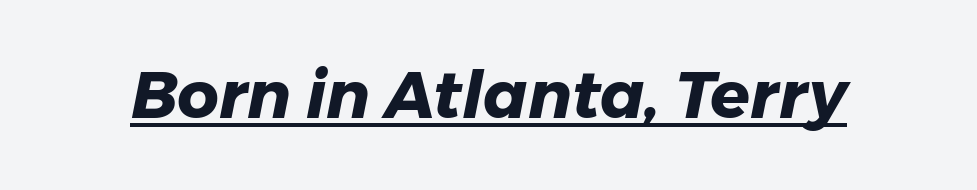
Looking at the ascenders, they clearly lean. Compared with undecorated copy, this sample adds a rule below the words. Tracking value appears to be zero — textbook default spacing. The font is running at its bold setting. Spacing verdict: proportional, widths tailored to each character.
